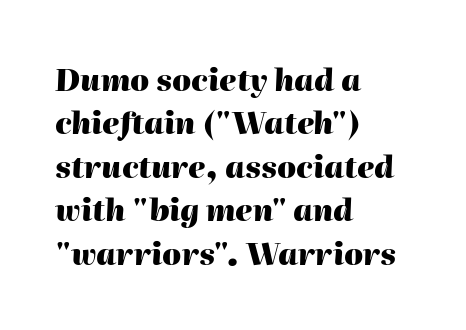
The image shows 30 px heavy type, italic (leaning right); set left-aligned, normal line spacing (1.45x), normal letter spacing, not underlined; high stroke contrast and a medium x-height.
